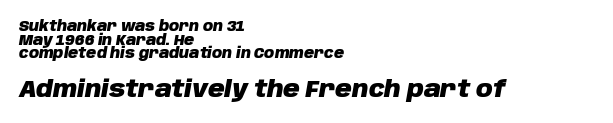
Q: Is the text bold? A: Yes.
Q: Is the text italic (slanted)? A: Yes, it leans right by about 10 degrees.
Q: Is the text underlined? A: No.
Q: How is the paragraph aligned? A: Left-aligned.
Q: Is the spacing between letters normal or unusually wide? A: Normal.
Q: Is the spacing between lines tight, normal or loose? A: Tight.
Q: Which block of text is set in a larger size, the first (top) or the second (bottom)? A: The second (bottom) one.
